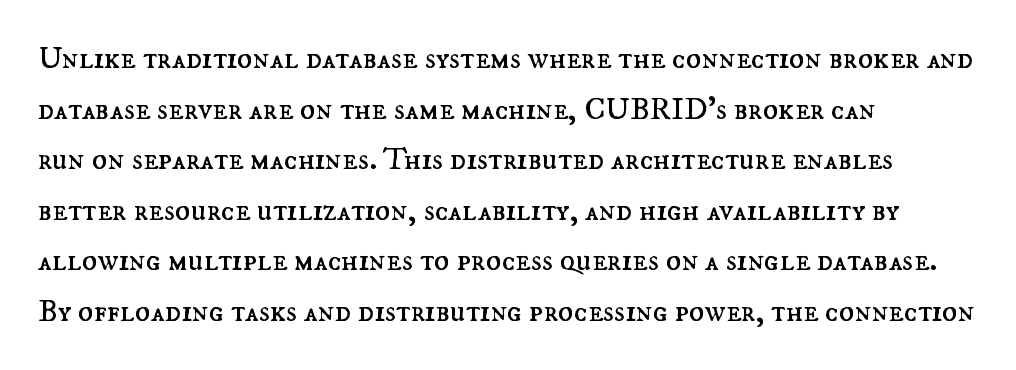
Q: Is the text bold? A: No.
Q: Is the text italic (slanted)? A: No, it is upright.
Q: Is the text underlined? A: No.
Q: How is the paragraph aligned? A: Left-aligned.
Q: Is the spacing between letters normal or unusually wide? A: Normal.
Q: Is the spacing between lines tight, normal or loose? A: Normal.
Q: Width (condensed, normal, or wide)? A: Normal.
Q: Stroke contrast? A: Medium.
Q: x-height? A: Small.
Q: Monospaced? A: No.
